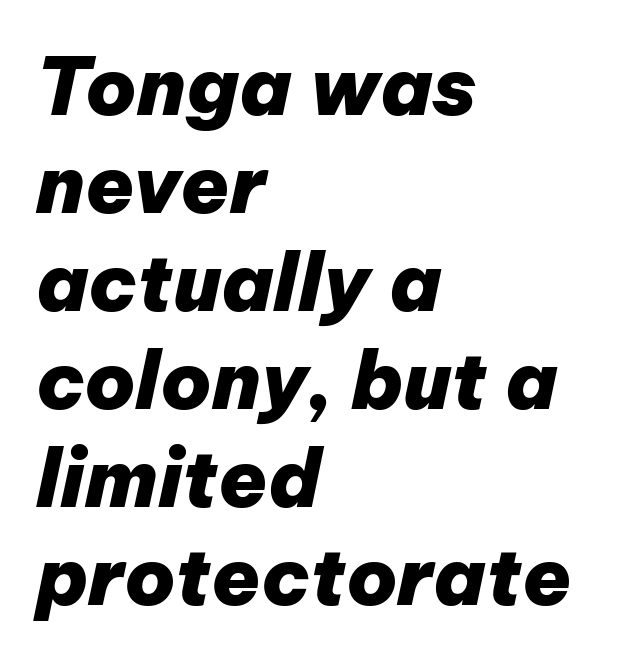
I'd describe the lettering as bold — thick and assertive. The axis of the letterforms is tilted away from vertical. Standard letterfit; no display-style spreading of the glyphs. Note the varied advance widths — an 'i' is clearly narrower than an 'm'. If you drew a ruler down the left edge, every line would touch it. Beneath every word, the page is bare.
